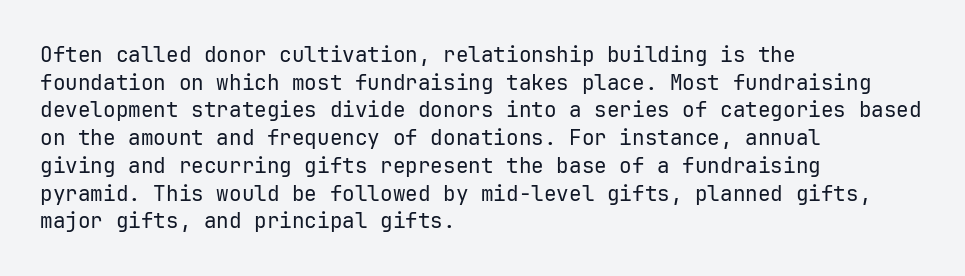
The image shows 21 px text type, upright; set left-aligned, normal line spacing (1.32x), normal letter spacing, not underlined.
